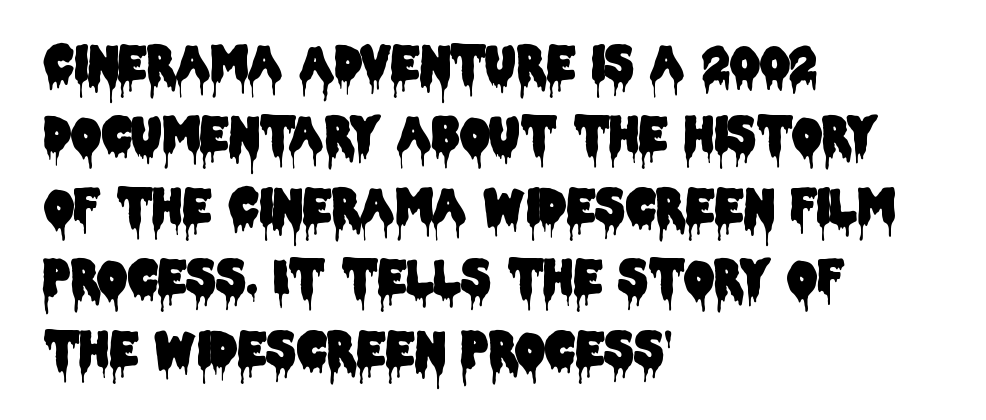
Q: Is the text italic (slanted)? A: No, it is upright.
Q: Is the typeface a serif or a sans-serif typeface? A: Sans-serif.
Q: Is the text underlined? A: No.
Q: How is the paragraph aligned? A: Left-aligned.
Q: Is the spacing between letters normal or unusually wide? A: Normal.
Q: Is the spacing between lines tight, normal or loose? A: Normal.
Q: Width (condensed, normal, or wide)? A: Condensed.
Q: Stroke contrast? A: Low.
Q: x-height? A: Large.
Q: Monospaced? A: No.
